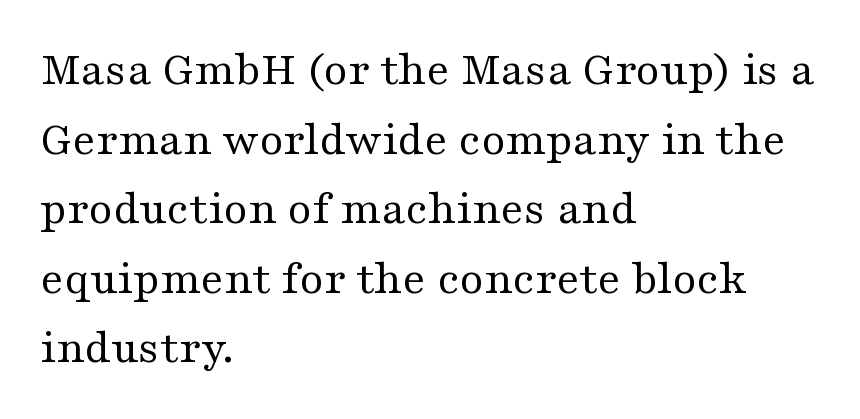
Q: Is the text bold? A: No.
Q: Is the text italic (slanted)? A: No, it is upright.
Q: Is the typeface a serif or a sans-serif typeface? A: Serif.
Q: Is the text underlined? A: No.
Q: How is the paragraph aligned? A: Left-aligned.
Q: Is the spacing between letters normal or unusually wide? A: Normal.
Q: Is the spacing between lines tight, normal or loose? A: Normal.
Q: Width (condensed, normal, or wide)? A: Wide.
Q: Stroke contrast? A: Medium.
Q: x-height? A: Medium.
Q: Monospaced? A: No.
